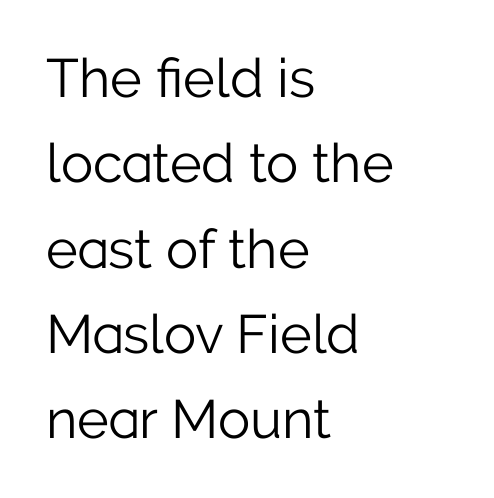
Counters stay open thanks to moderate or lighter strokes. In terms of posture, this sample is upright. Glyph-to-glyph distance matches everyday printed text. This sample has the flowing, uneven cadence of proportional lettering.
